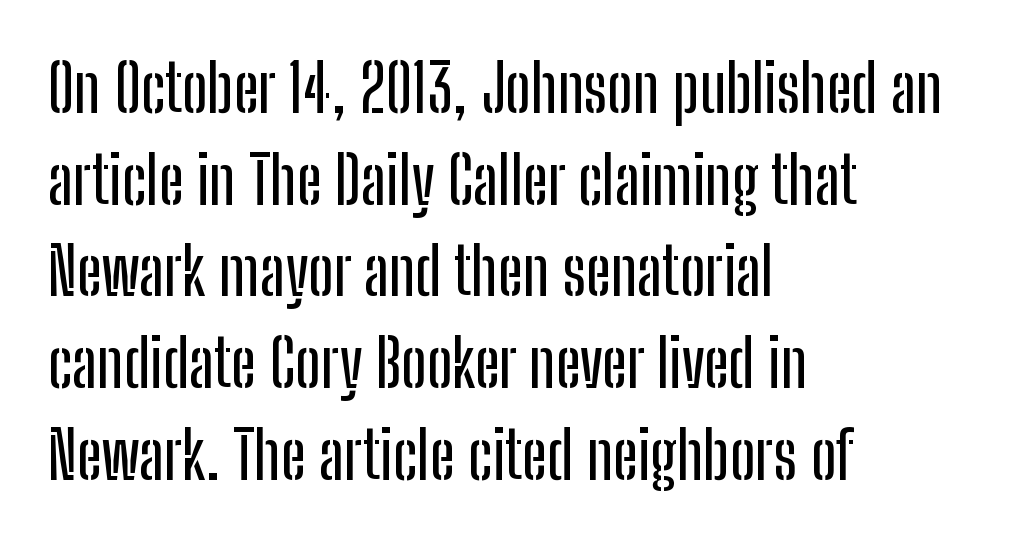
The image shows 66 px condensed sans-serif type, upright; set left-aligned, normal line spacing (1.39x), normal letter spacing, not underlined; low stroke contrast and a medium x-height.
